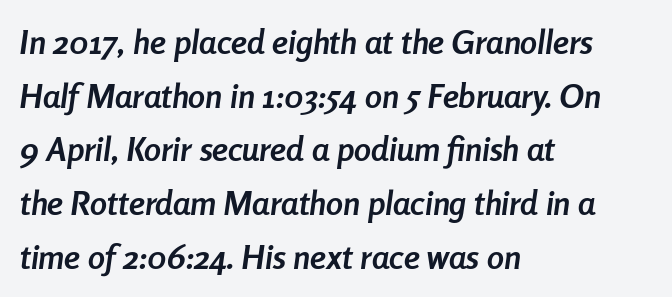
Q: Is the text bold? A: Yes.
Q: Is the text italic (slanted)? A: Yes, it leans right by about 8 degrees.
Q: Is the text underlined? A: No.
Q: How is the paragraph aligned? A: Left-aligned.
Q: Is the spacing between letters normal or unusually wide? A: Normal.
Q: Is the spacing between lines tight, normal or loose? A: Normal.
Q: Width (condensed, normal, or wide)? A: Condensed.
Q: Stroke contrast? A: Low.
Q: x-height? A: Medium.
Q: Monospaced? A: No.
